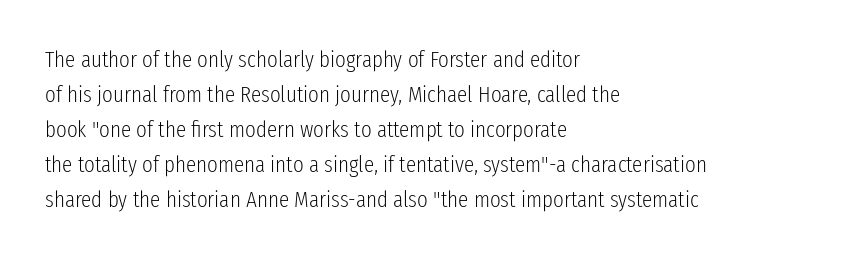
Q: Is the text bold? A: No.
Q: Is the text italic (slanted)? A: No, it is upright.
Q: Is the text underlined? A: No.
Q: How is the paragraph aligned? A: Left-aligned.
Q: Is the spacing between letters normal or unusually wide? A: Normal.
Q: Is the spacing between lines tight, normal or loose? A: Normal.
